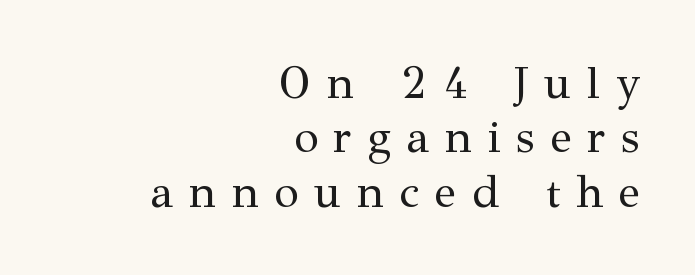
The image shows 45 px regular-weight serif type, upright; set right-aligned, line spacing 1.21x, unusually wide letter spacing (+0.35 em), not underlined; medium stroke contrast and a medium x-height.
